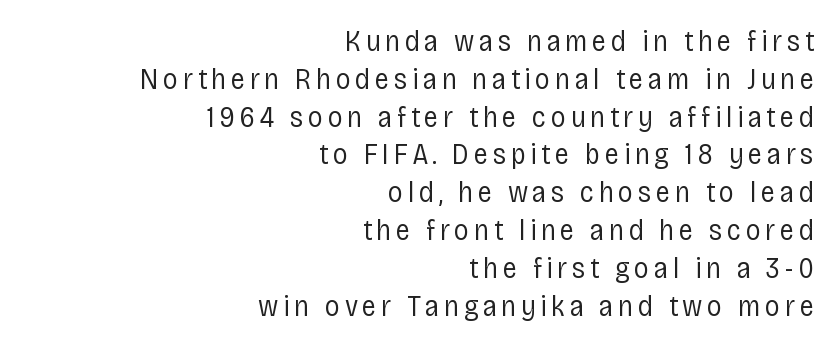
No letter is thick-stroked: the sample isn't bold. This rendering uses right alignment, leaving the left contour irregular. The passage shown is typed in a proportional face where columns would drift. A typesetter would mark this as roman, not italic.
